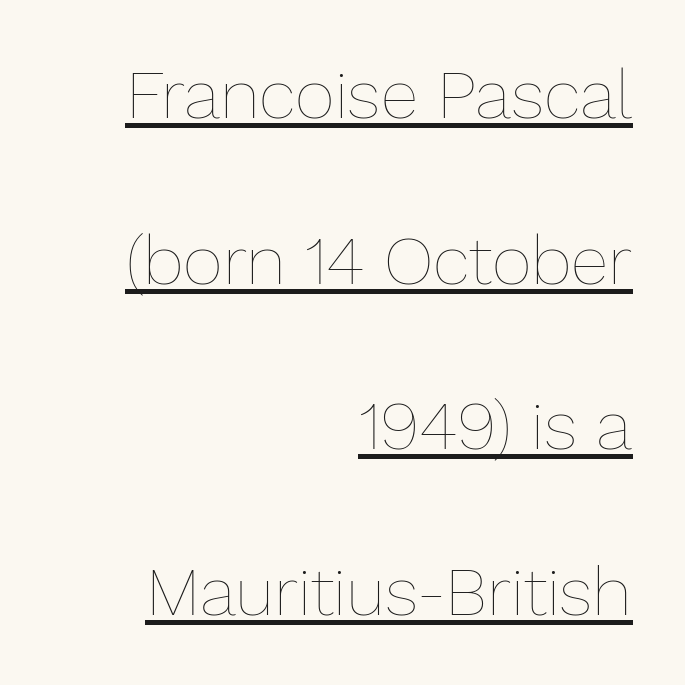
{"italic": "no", "bold": "no", "weight": "thin", "width": "normal", "stroke_contrast": "low", "x_height": "medium", "monospaced": "no", "underline": "yes", "align": "right", "line_spacing": "loose", "line_spacing_ratio": 2.4, "letter_spacing": "normal", "letter_spacing_em": 0.0, "glyph_px": 69}
